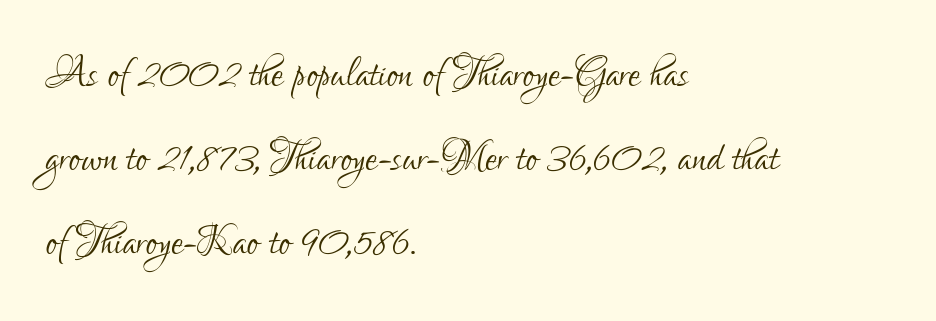
{"serif": "no", "bold": "no", "weight": "light", "width": "condensed", "stroke_contrast": "low", "x_height": "small", "monospaced": "no", "underline": "no", "align": "left", "line_spacing": "normal", "line_spacing_ratio": 1.56, "letter_spacing": "normal", "letter_spacing_em": 0.0, "glyph_px": 54}
